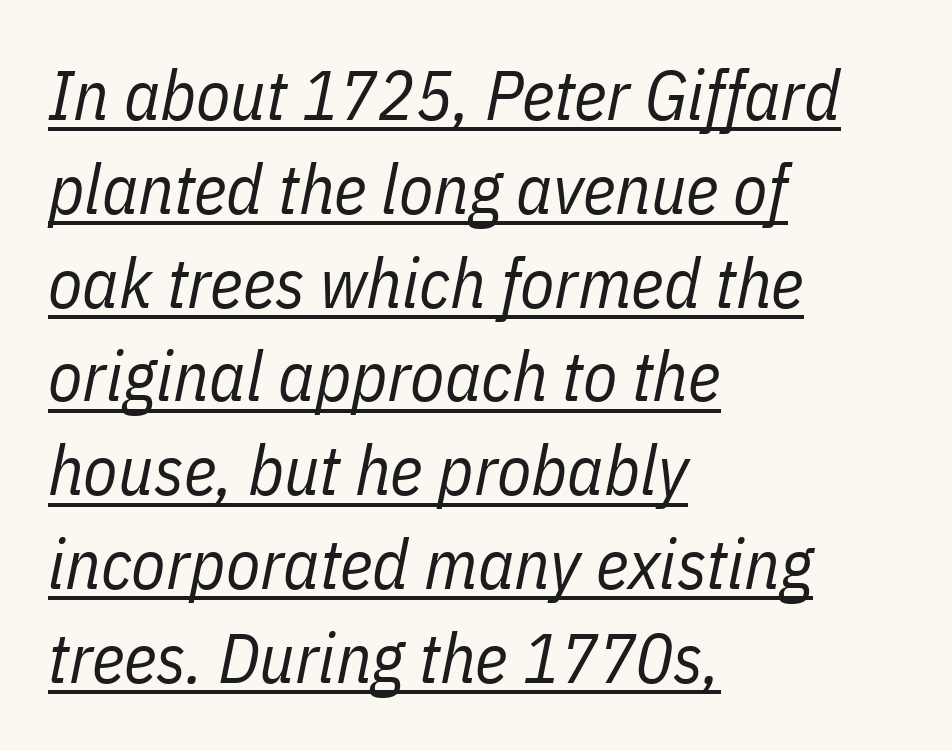
Q: Is the text bold? A: No.
Q: Is the text italic (slanted)? A: Yes, it leans right by about 11 degrees.
Q: Is the text underlined? A: Yes.
Q: How is the paragraph aligned? A: Left-aligned.
Q: Is the spacing between letters normal or unusually wide? A: Normal.
Q: Is the spacing between lines tight, normal or loose? A: Normal.
Q: Width (condensed, normal, or wide)? A: Condensed.
Q: Stroke contrast? A: Low.
Q: x-height? A: Medium.
Q: Monospaced? A: No.
